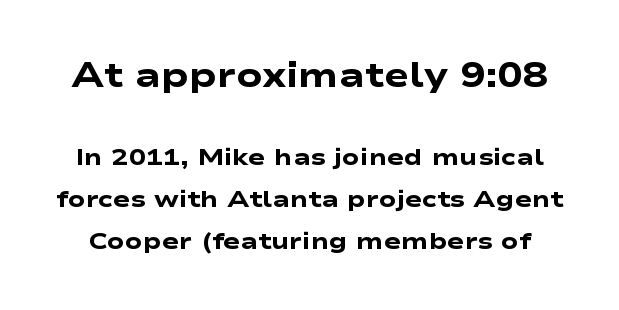
The image shows 34 px heavy, wide sans-serif type; set line spacing 1.82x, normal letter spacing, not underlined; the first (top) block is 1.48x larger; low stroke contrast and a medium x-height.
